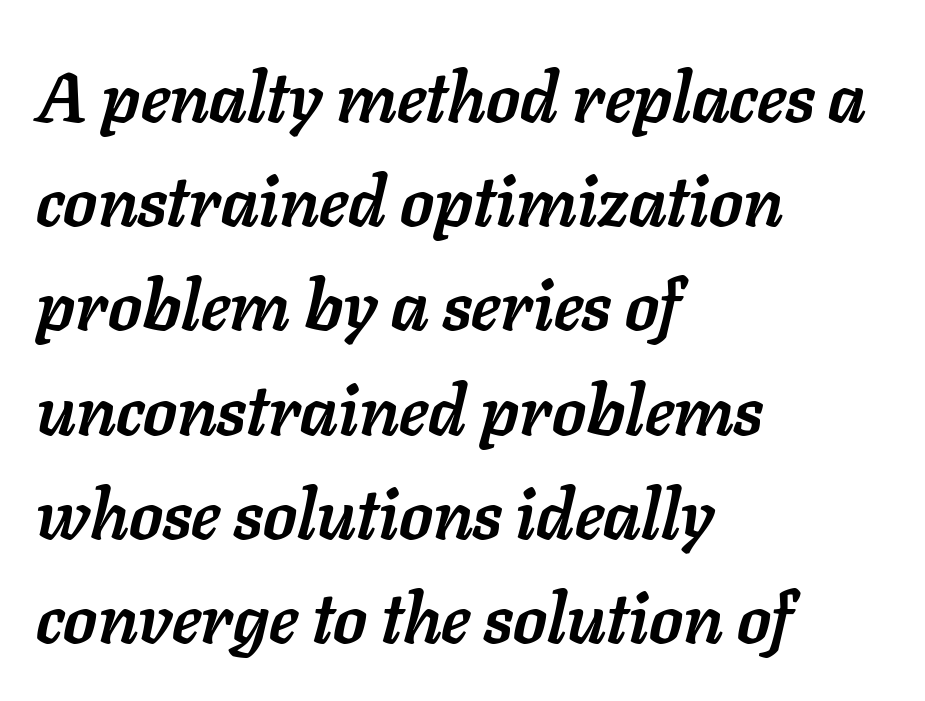
The image shows 69 px semibold type, italic (leaning right); set left-aligned, normal line spacing (1.51x), normal letter spacing, not underlined; low stroke contrast and a medium x-height.
